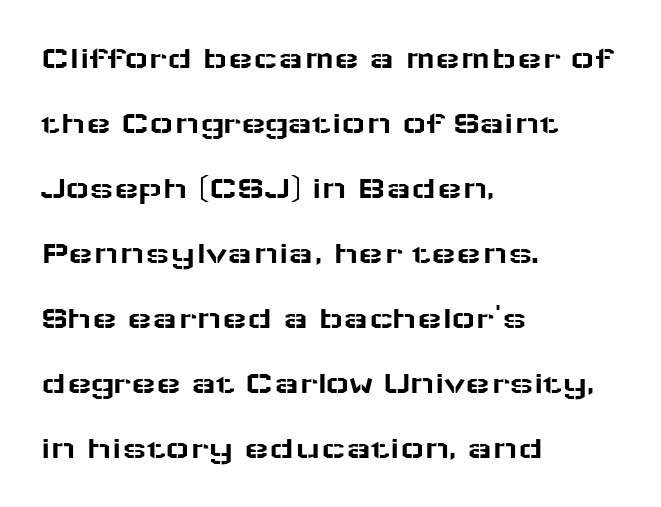
The image shows 33 px wide sans-serif type, upright; set left-aligned, loose line spacing (1.97x), normal letter spacing, not underlined; low stroke contrast and a medium x-height.
